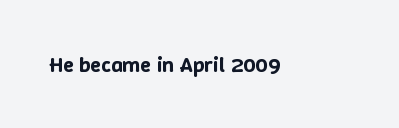
{"italic": "no", "underline": "no", "letter_spacing": "normal", "letter_spacing_em": 0.0, "glyph_px": 22}
